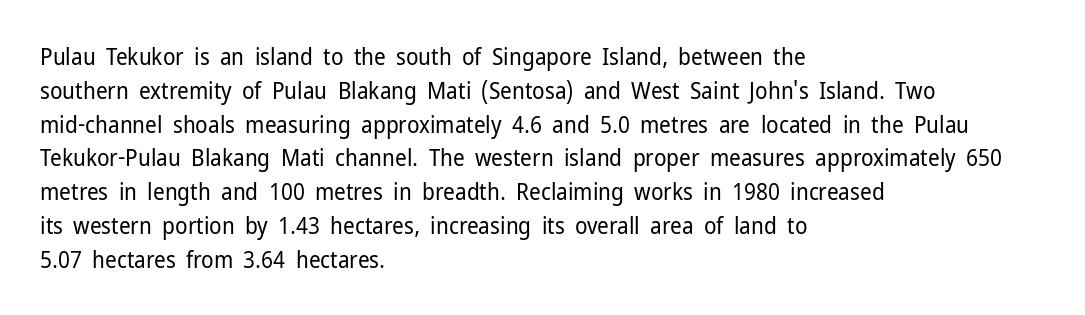
Just letters on the line, the space beneath them empty. Evenly set lines give the paragraph a standard silhouette. Heft: none added — not bold. Notice how the passage keeps a crisp vertical edge on the left only. No extra tracking has been applied to these lines. A roman cut, with each character standing at attention.
